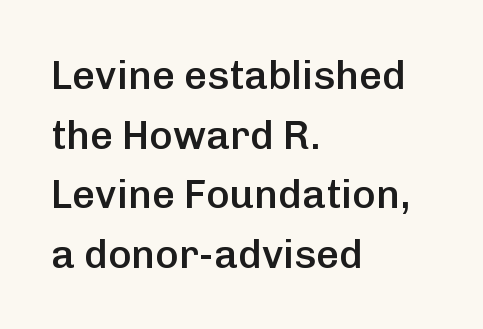
{"serif": "no", "italic": "no", "bold": "semi", "weight": "semibold", "width": "normal", "stroke_contrast": "low", "x_height": "medium", "monospaced": "no", "underline": "no", "align": "left", "line_spacing": "normal", "line_spacing_ratio": 1.49, "letter_spacing": "normal", "letter_spacing_em": 0.0, "glyph_px": 40}
